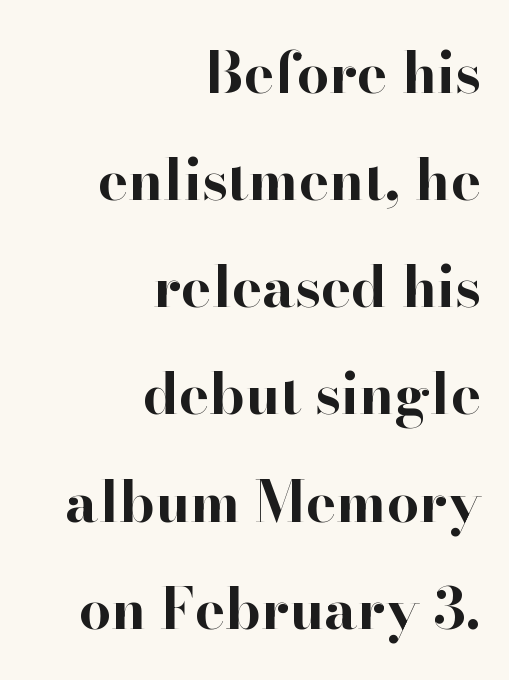
This rendering uses right alignment, leaving the left contour irregular. The letters carry serifs — small finishing strokes at the ends of their stems. The rendering uses natural spacing where letterforms have individual widths. Unmarked baselines from the first word to the last.
